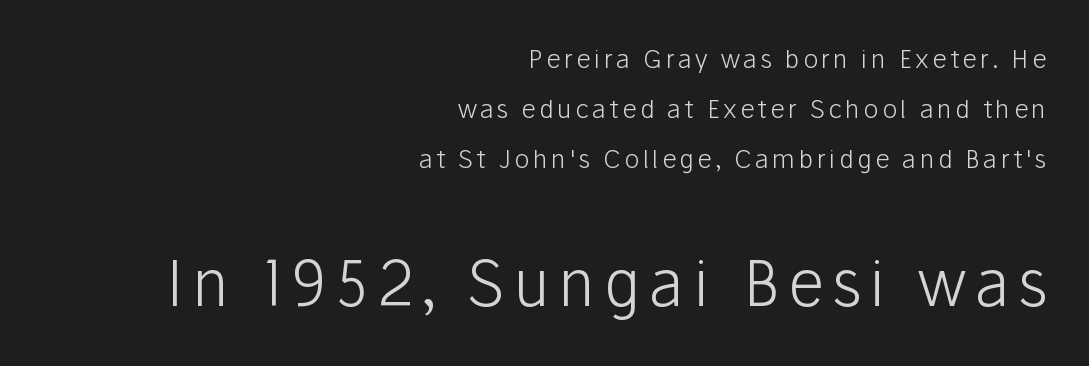
Q: Is the text bold? A: No.
Q: Is the text italic (slanted)? A: No, it is upright.
Q: Is the typeface a serif or a sans-serif typeface? A: Sans-serif.
Q: Is the text underlined? A: No.
Q: How is the paragraph aligned? A: Right-aligned.
Q: Is the spacing between lines tight, normal or loose? A: Loose.
Q: Which block of text is set in a larger size, the first (top) or the second (bottom)? A: The second (bottom) one.
Q: Width (condensed, normal, or wide)? A: Normal.
Q: Stroke contrast? A: Low.
Q: x-height? A: Medium.
Q: Monospaced? A: No.
